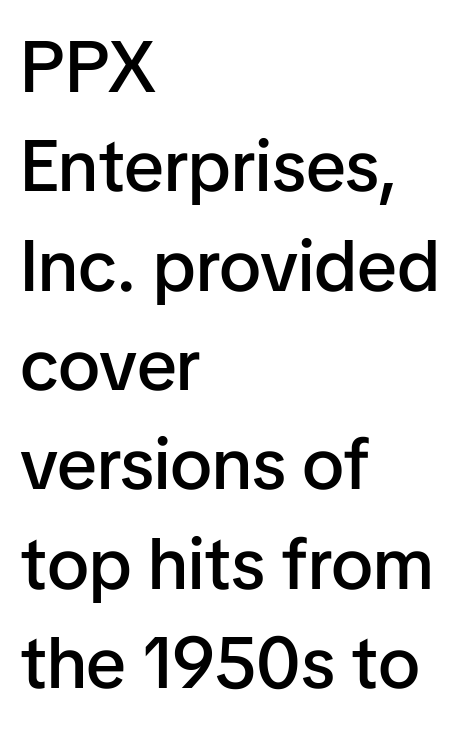
{"serif": "no", "italic": "no", "bold": "semi", "weight": "semibold", "width": "normal", "stroke_contrast": "low", "x_height": "medium", "monospaced": "no", "underline": "no", "align": "left", "line_spacing": "normal", "line_spacing_ratio": 1.38, "letter_spacing": "normal", "letter_spacing_em": 0.0, "glyph_px": 72}
